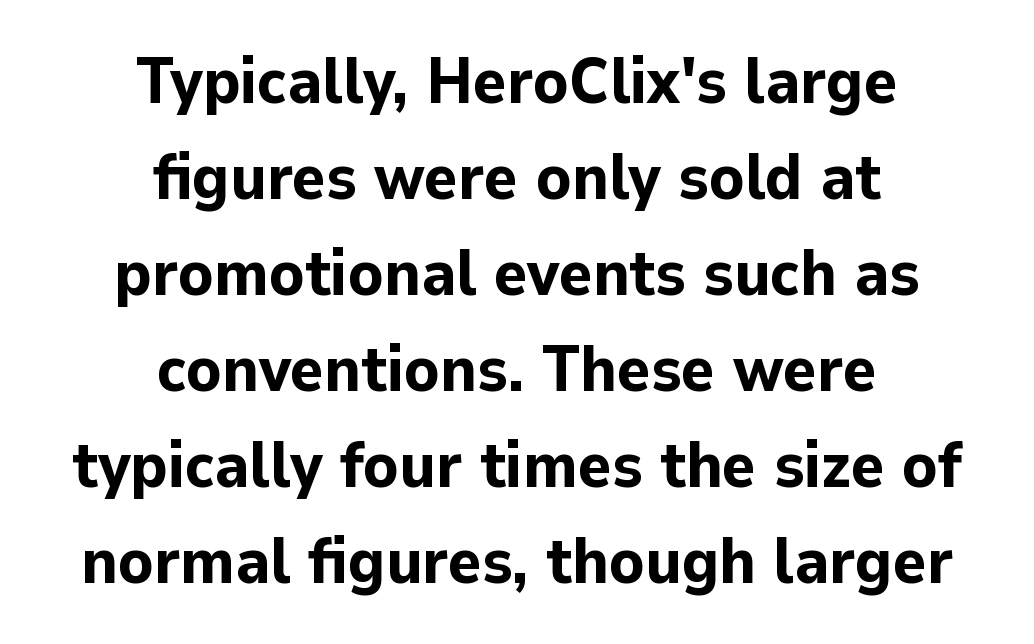
The typesetting leans heavy: a genuine bold. Is this a fixed-width face? No — the glyphs have proportional, varying widths. Is there any slant? The stems are plumb. This sample is center-justified, so both line endings float freely. Is the letter spacing exaggerated? No — it looks like the ordinary default. The glyphs in this specimen are sans serif.
